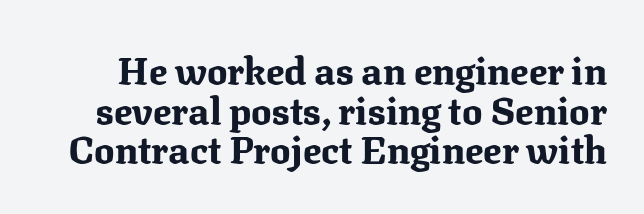
Does the weight exceed regular? Yes, all the way to bold. Honestly, the rows look squashed on top of each other. A serif font was chosen for this passage. When letters stand straight like this, we call the style roman or upright.
